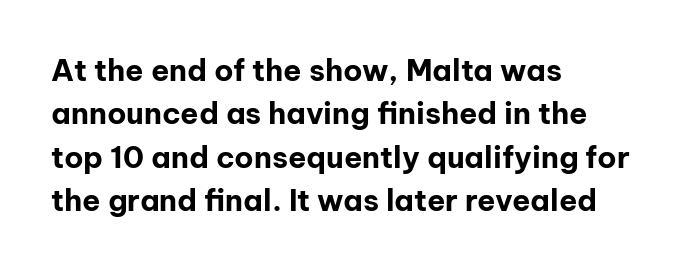
The image shows 30 px bold sans-serif type, upright; set left-aligned, normal line spacing (1.45x), normal letter spacing, not underlined; low stroke contrast and a medium x-height.
